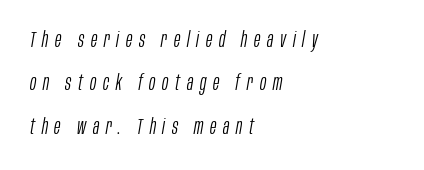
{"italic": "yes", "lean": "right", "slant_degrees": 10, "bold": "no", "underline": "no", "align": "left", "line_spacing": "loose", "line_spacing_ratio": 2.07, "letter_spacing": "wide", "letter_spacing_em": 0.32, "glyph_px": 21}
